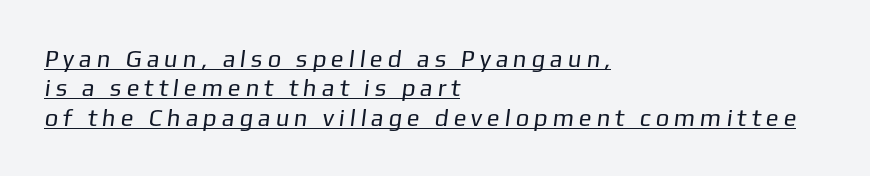
The image shows 24 px text type; set left-aligned, line spacing 1.22x, unusually wide letter spacing (+0.2 em), underlined.
